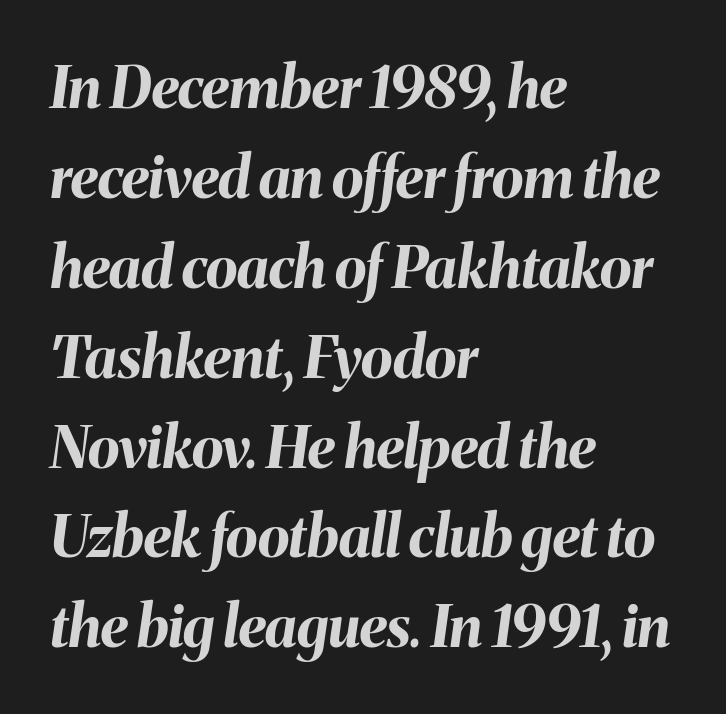
It's the slanting kind of type. Summary of vertical rhythm: regular, with standard interline spacing. Each row of text sits above clean, open space. Here the designer chose a conventional face with non-uniform glyph widths.
